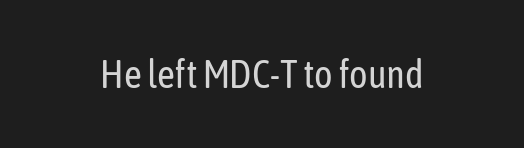
Q: Is the text bold? A: No.
Q: Is the text italic (slanted)? A: No, it is upright.
Q: Is the typeface a serif or a sans-serif typeface? A: Sans-serif.
Q: Is the text underlined? A: No.
Q: Is the spacing between letters normal or unusually wide? A: Normal.
Q: Width (condensed, normal, or wide)? A: Condensed.
Q: Stroke contrast? A: Low.
Q: x-height? A: Medium.
Q: Monospaced? A: No.
